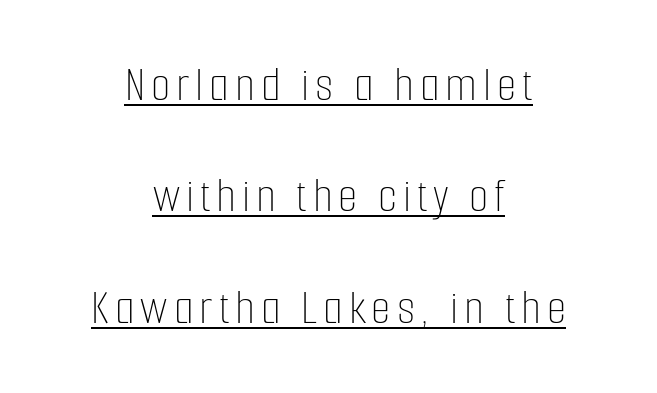
{"italic": "no", "bold": "no", "weight": "thin", "width": "condensed", "stroke_contrast": "low", "x_height": "medium", "monospaced": "no", "underline": "yes", "align": "center", "line_spacing": "loose", "line_spacing_ratio": 2.23, "glyph_px": 50}
